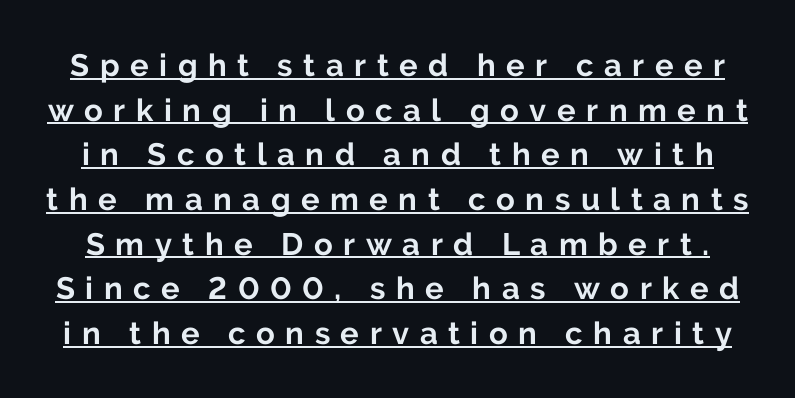
{"serif": "no", "italic": "no", "bold": "yes", "weight": "bold", "width": "normal", "stroke_contrast": "low", "x_height": "medium", "monospaced": "no", "underline": "yes", "line_spacing": "normal", "line_spacing_ratio": 1.44, "letter_spacing": "wide", "letter_spacing_em": 0.34, "glyph_px": 31}
